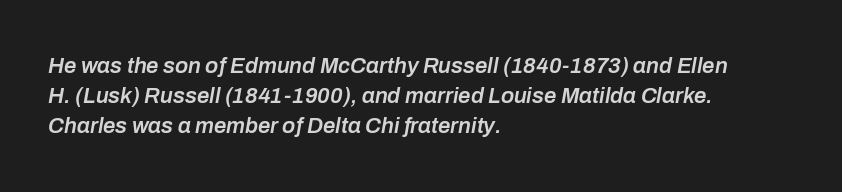
Does the leading feel generous? No, just average. In terms of posture, this sample is oblique. This rendering features lettering with no underline. Moderately thickened strokes mark this as semibold type. The rendering anchors every line to the left-hand side.
